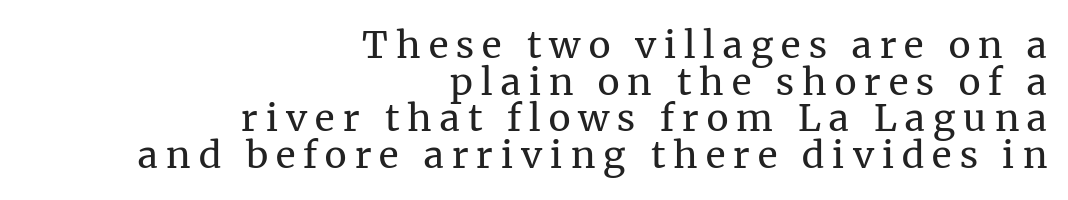
The image shows 37 px regular-weight serif type, upright; set right-aligned, tight line spacing (0.99x), unusually wide letter spacing (+0.22 em), not underlined; medium stroke contrast and a medium x-height.
